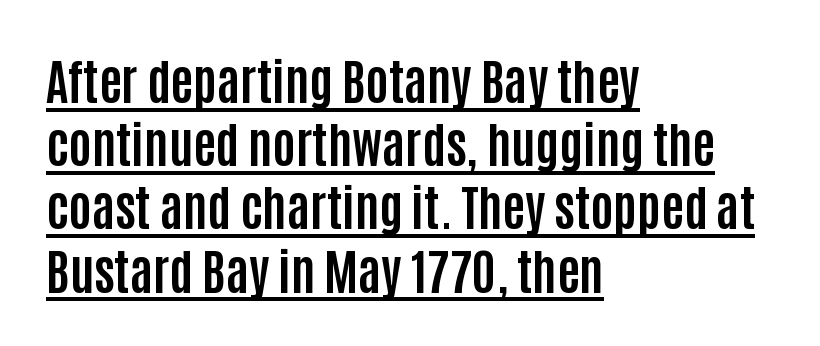
Looks like regular typesetting: each glyph gets only the width it needs. Emphasis is given by a line drawn under the lettering. Posture: straight, roman, zero tilt. A sans-serif font was chosen for this passage.
